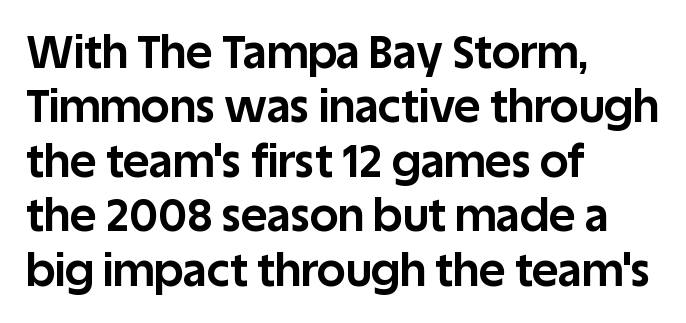
The image shows 45 px bold sans-serif type, upright; set left-aligned, line spacing 1.21x, normal letter spacing, not underlined; low stroke contrast and a large x-height.
